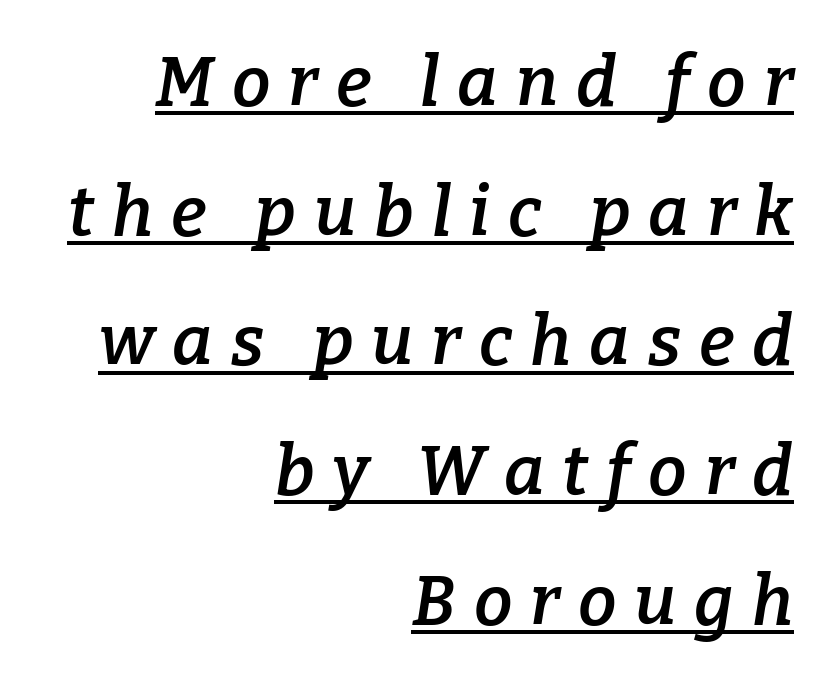
Q: Is the text bold? A: Semi-bold.
Q: Is the text italic (slanted)? A: Yes, it leans right by about 9 degrees.
Q: Is the typeface a serif or a sans-serif typeface? A: Serif.
Q: Is the text underlined? A: Yes.
Q: How is the paragraph aligned? A: Right-aligned.
Q: Is the spacing between letters normal or unusually wide? A: Unusually wide.
Q: Width (condensed, normal, or wide)? A: Normal.
Q: Stroke contrast? A: Low.
Q: x-height? A: Medium.
Q: Monospaced? A: No.
